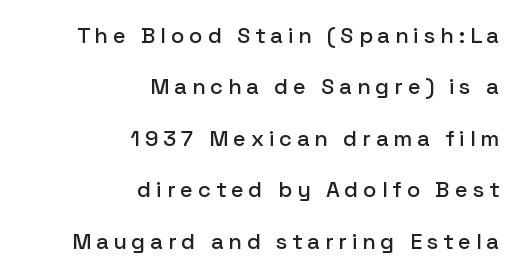
{"italic": "no", "underline": "no", "align": "right", "line_spacing": "loose", "line_spacing_ratio": 2.34, "letter_spacing": "wide", "letter_spacing_em": 0.22, "glyph_px": 22}
